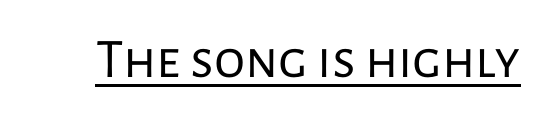
The image shows 56 px regular-weight sans-serif type, upright; set normal letter spacing, underlined; low stroke contrast and a medium x-height.
